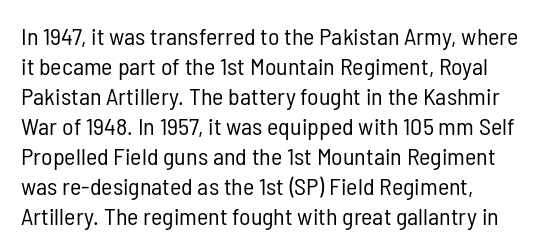
Q: Is the text bold? A: No.
Q: Is the text italic (slanted)? A: No, it is upright.
Q: Is the text underlined? A: No.
Q: Is the spacing between letters normal or unusually wide? A: Normal.
Q: Is the spacing between lines tight, normal or loose? A: Normal.
